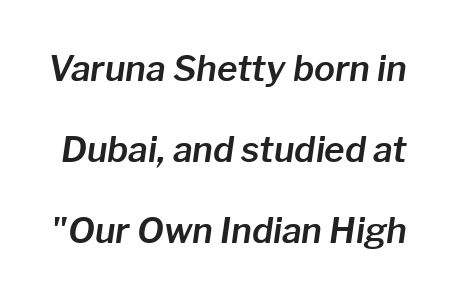
The image shows 35 px text type, italic (leaning right); set loose line spacing (2.32x), normal letter spacing, not underlined; low stroke contrast and a medium x-height.
